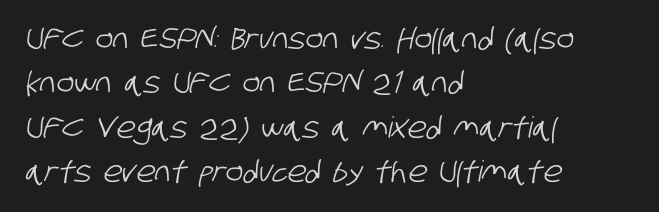
The image shows 29 px condensed sans-serif type; set left-aligned, normal line spacing (1.53x), normal letter spacing, not underlined; low stroke contrast and a large x-height.
